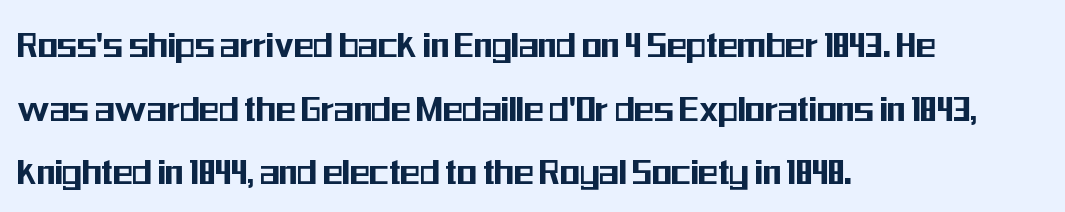
The image shows 41 px condensed sans-serif type, upright; set left-aligned, normal line spacing (1.55x), normal letter spacing, not underlined; medium stroke contrast and a medium x-height.
